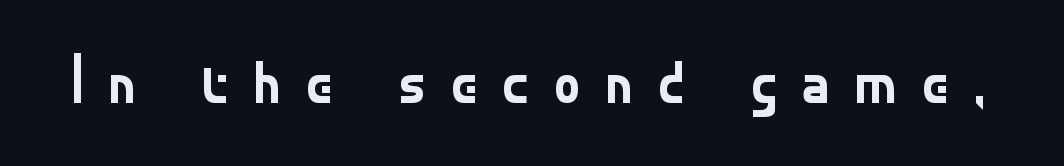
{"serif": "no", "italic": "no", "bold": "no", "weight": "regular", "width": "normal", "stroke_contrast": "low", "x_height": "small", "monospaced": "no", "underline": "no", "letter_spacing": "wide", "letter_spacing_em": 0.32, "glyph_px": 70}
